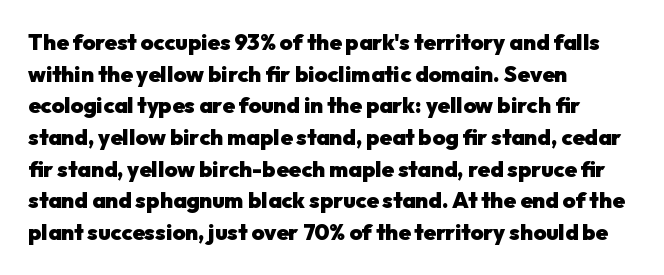
Beneath every word, the page is bare. Successive baselines arrive at the customary interval. It's the straight-up-and-down kind of type. Which margin do the lines hug? The left one — the right edge is uneven. Thick stems and heavy bowls — unmistakably bold.
